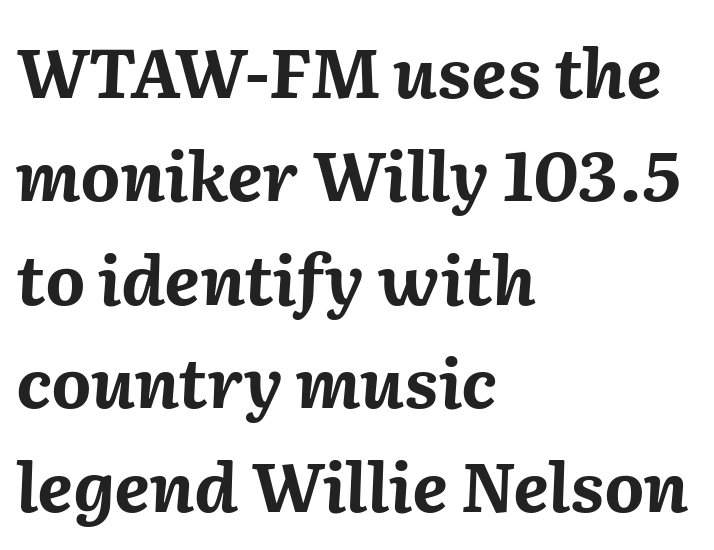
Lines of text with bare space underneath. This is heavy type, rendered in bold. Does extra space separate the letters? No, they use regular spacing. What's the leading like? Ordinary, nothing unusual. The rendering applies a slant to the glyphs.
